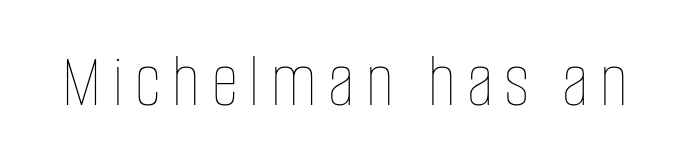
Q: Is the text bold? A: No.
Q: Is the text italic (slanted)? A: No, it is upright.
Q: Is the text underlined? A: No.
Q: Width (condensed, normal, or wide)? A: Condensed.
Q: Stroke contrast? A: Low.
Q: x-height? A: Large.
Q: Monospaced? A: No.
